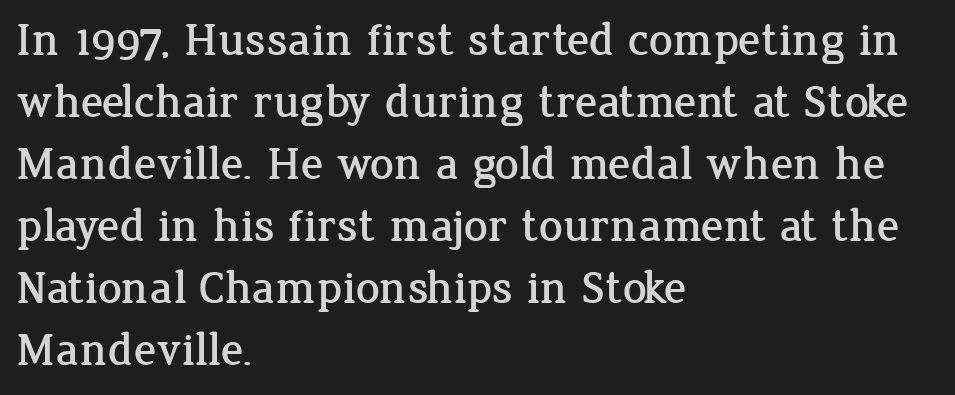
{"serif": "yes", "italic": "no", "width": "normal", "stroke_contrast": "low", "x_height": "medium", "monospaced": "no", "underline": "no", "align": "left", "line_spacing": "normal", "line_spacing_ratio": 1.32, "letter_spacing": "normal", "letter_spacing_em": 0.0, "glyph_px": 47}
